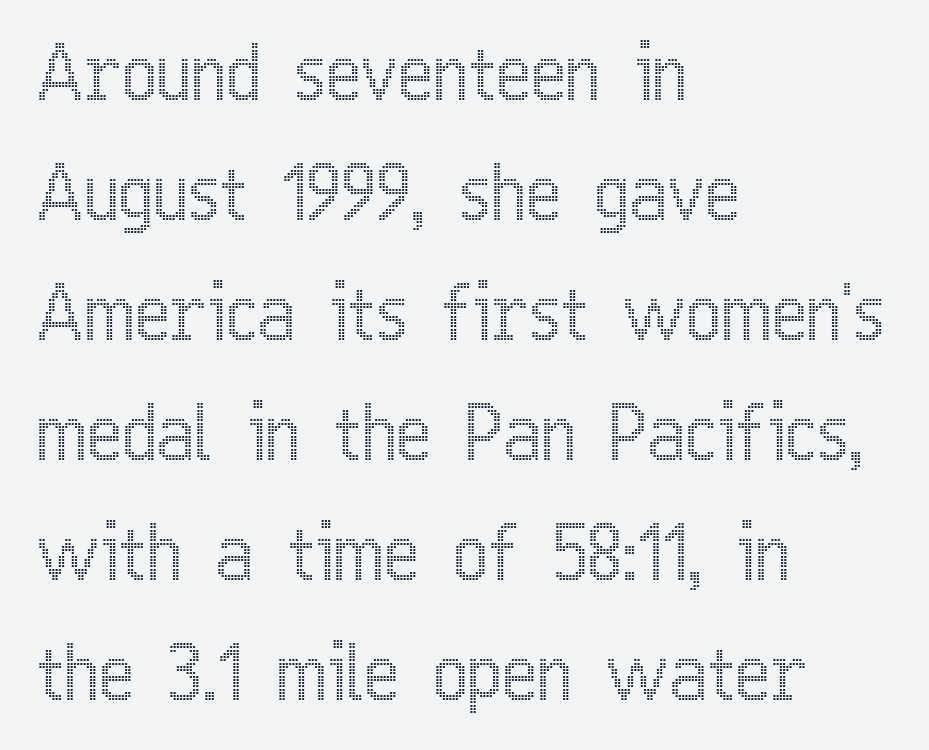
The image shows 75 px condensed type, upright; set left-aligned, normal line spacing (1.6x), normal letter spacing, not underlined; a medium x-height.
